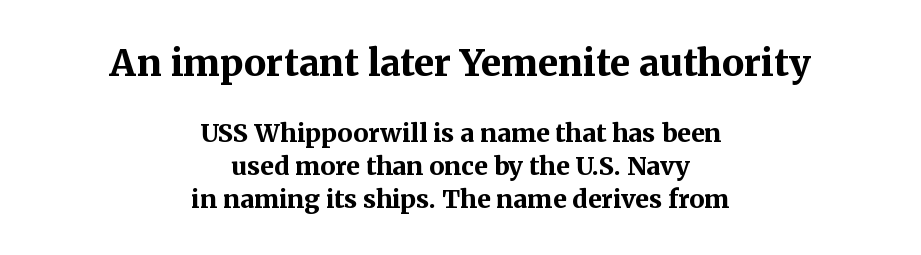
Q: Is the text bold? A: Yes.
Q: Is the text italic (slanted)? A: No, it is upright.
Q: Is the typeface a serif or a sans-serif typeface? A: Serif.
Q: Is the text underlined? A: No.
Q: How is the paragraph aligned? A: Centered.
Q: Is the spacing between letters normal or unusually wide? A: Normal.
Q: Is the spacing between lines tight, normal or loose? A: Normal.
Q: Which block of text is set in a larger size, the first (top) or the second (bottom)? A: The first (top) one.
Q: Width (condensed, normal, or wide)? A: Normal.
Q: Stroke contrast? A: Medium.
Q: x-height? A: Medium.
Q: Monospaced? A: No.
